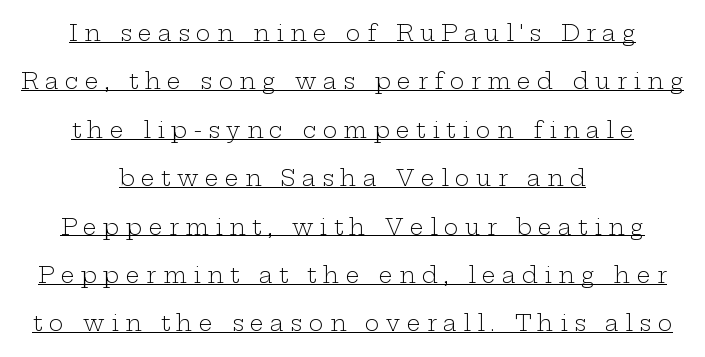
{"italic": "no", "bold": "no", "underline": "yes", "align": "center", "line_spacing": "loose", "line_spacing_ratio": 2.2, "letter_spacing": "wide", "letter_spacing_em": 0.29, "glyph_px": 22}
